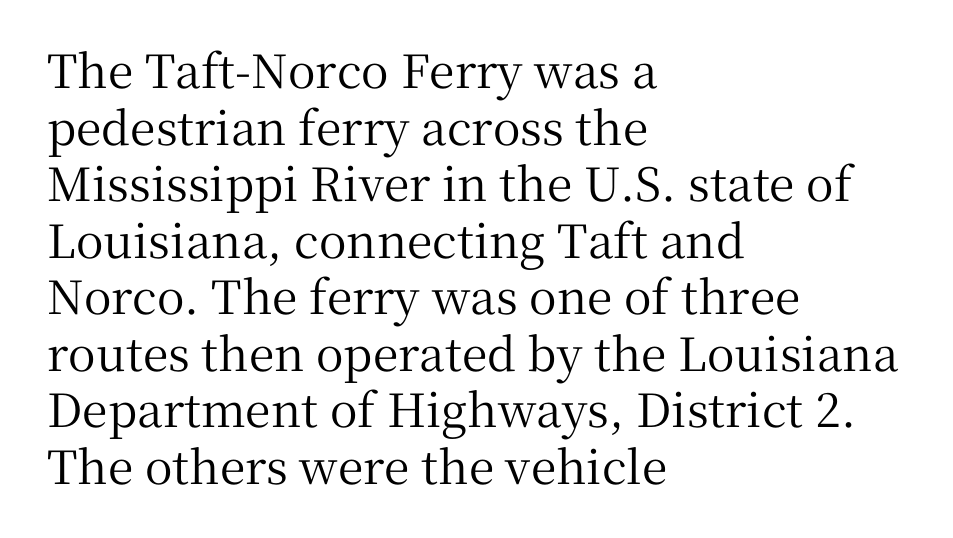
Each letter keeps its own natural width here, so spacing adapts to shape. What stands out about the letter spacing? Nothing — it is the standard amount. The string is rendered with underlining switched off. Serif or sans? Serif — the stroke terminals have little feet.
